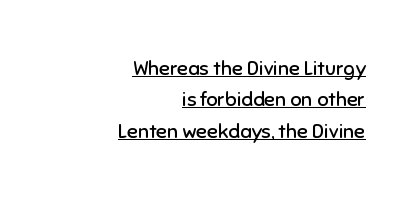
Stroke mass is kept to a normal reading level or below. Has an underline been added? It has. You could call the tracking neutral — neither tight nor loose. Italic: no, the glyphs are upright roman. Teacher's note: observe the even right margin — that is flush-right alignment.
